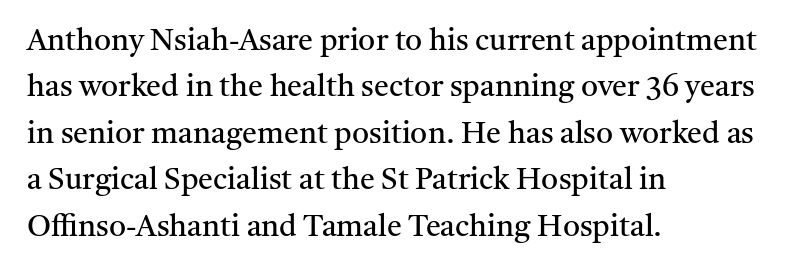
Alignment: flush left. This rendering employs a face with finishing strokes, i.e., a serif. Unbolded letterforms with no extra heft. Think of a printed novel: that variable character pitch is what you see here.
